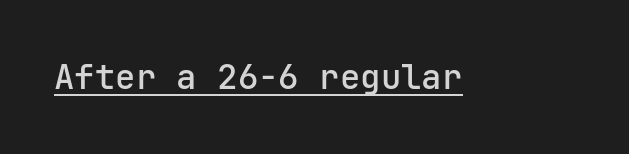
The image shows 34 px semibold sans-serif type, upright; set normal letter spacing, underlined; low stroke contrast and a medium x-height.
